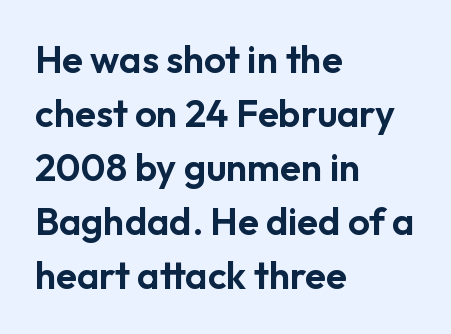
The image shows 38 px sans-serif type, upright; set left-aligned, normal line spacing (1.42x), normal letter spacing, not underlined; low stroke contrast and a medium x-height.
